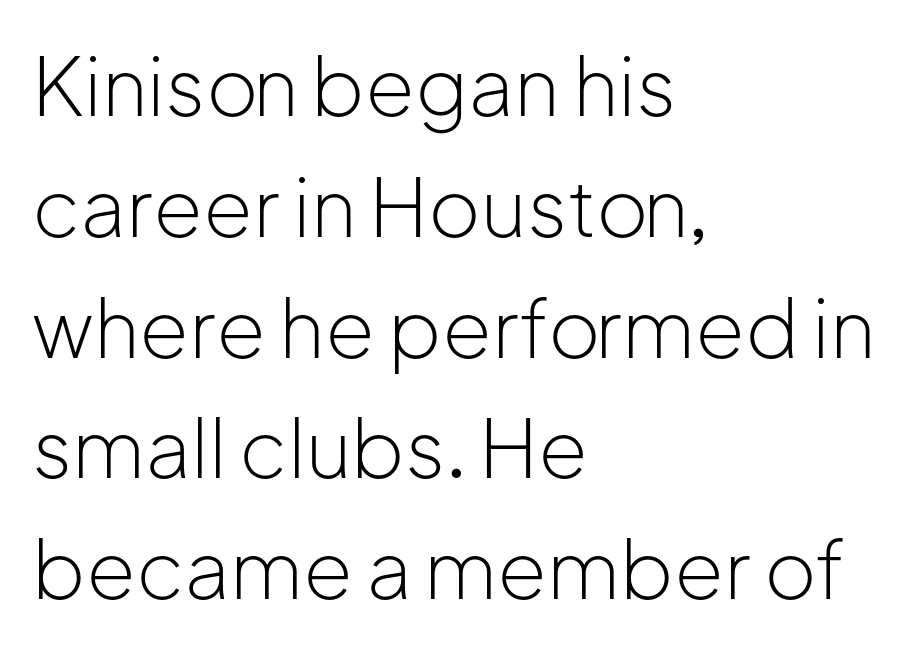
A normal amount of white space separates one row of letters from the next. A typesetter would call this proportional, since set widths differ per character. These lines are composed in type without serifs. The words here are not underlined.
